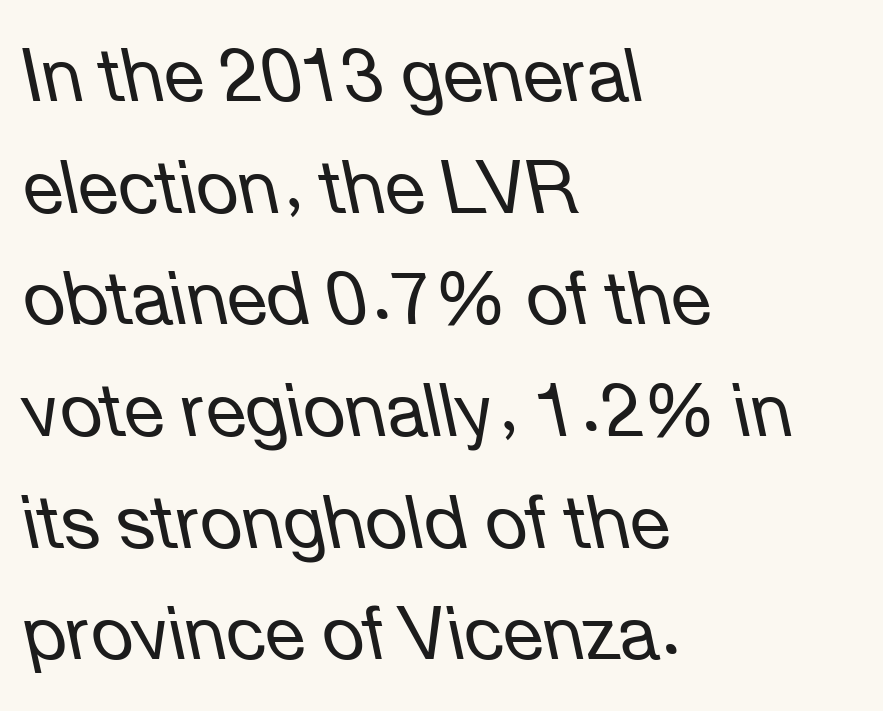
Is this a fixed-width face? No — the glyphs have proportional, varying widths. On a weight scale, this lands at 450 or below. Horizontally, the lines are justified to the leading edge only. This is oblique type, the kind used for emphasis or titles. The line texture is even and compact thanks to regular tracking.
